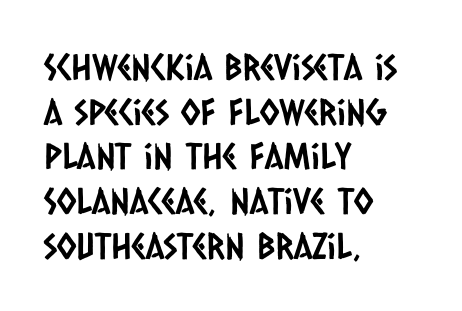
{"serif": "no", "width": "condensed", "stroke_contrast": "low", "x_height": "large", "monospaced": "no", "underline": "no", "align": "left", "line_spacing_ratio": 1.24, "letter_spacing": "normal", "letter_spacing_em": 0.0, "glyph_px": 36}
